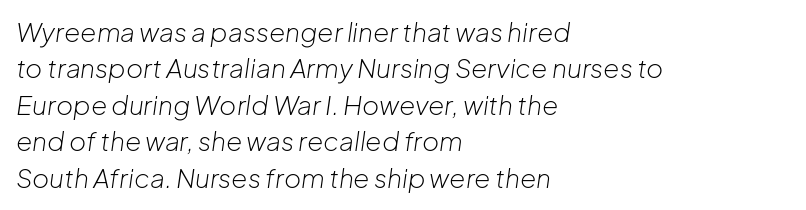
The glyphs are unaccompanied by any horizontal stroke below them. Letters have the restrained weight of plain body copy at most. In CSS terms this would be text-align: left. Regular leading.
